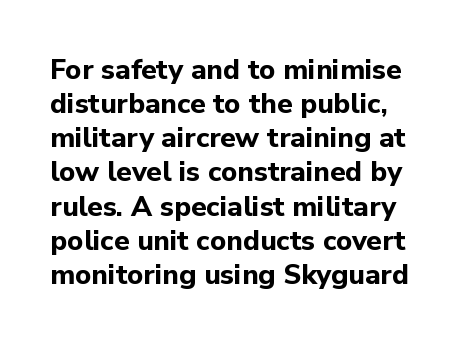
Character widths vary here, with narrow letters taking less room than wide ones. Beneath every word, the page is bare. Compared with an ordinary text face, these strokes are far heavier — a full bold. Observe the ordinary spacing: letters are neighbours, not strangers.
